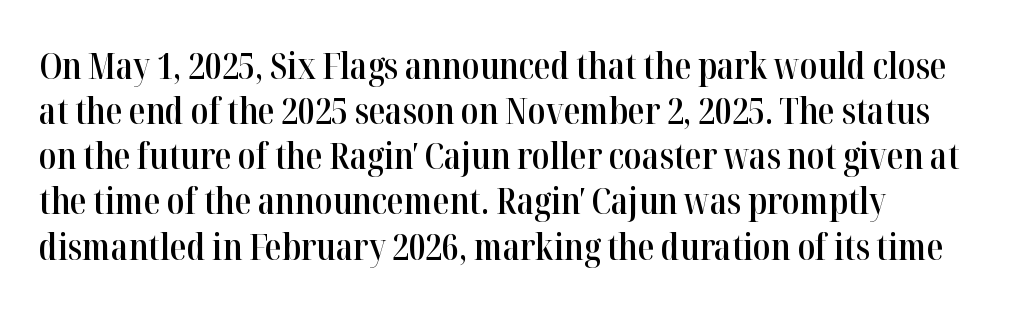
{"serif": "yes", "italic": "no", "bold": "semi", "weight": "semibold", "width": "condensed", "stroke_contrast": "high", "x_height": "medium", "monospaced": "no", "underline": "no", "line_spacing_ratio": 1.22, "letter_spacing": "normal", "letter_spacing_em": 0.0, "glyph_px": 37}
